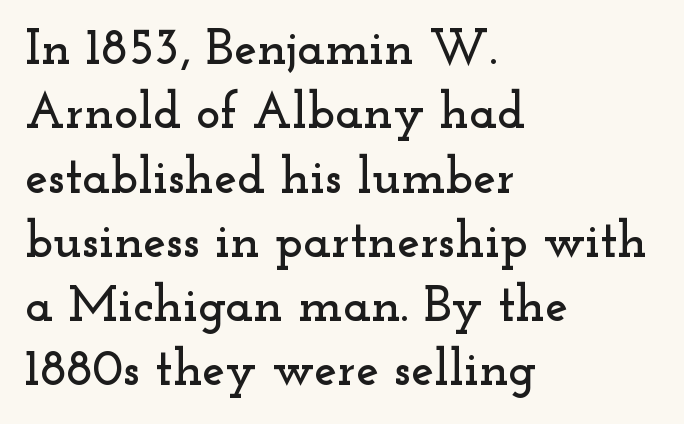
{"serif": "yes", "italic": "no", "width": "wide", "stroke_contrast": "low", "x_height": "small", "monospaced": "no", "underline": "no", "align": "left", "line_spacing": "normal", "line_spacing_ratio": 1.26, "letter_spacing": "normal", "letter_spacing_em": 0.0, "glyph_px": 51}
